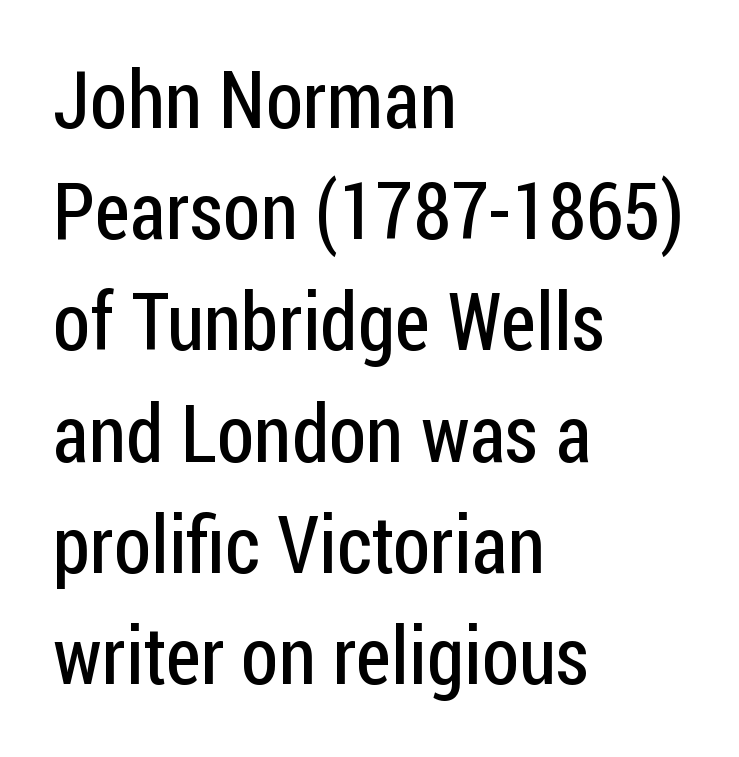
The image shows 80 px regular-weight, condensed sans-serif type, upright; set left-aligned, normal line spacing (1.39x), normal letter spacing, not underlined; low stroke contrast and a medium x-height.
